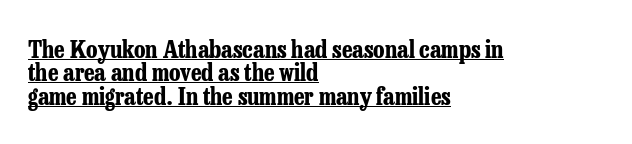
Q: Is the text bold? A: Yes.
Q: Is the text italic (slanted)? A: No, it is upright.
Q: Is the text underlined? A: Yes.
Q: How is the paragraph aligned? A: Left-aligned.
Q: Is the spacing between letters normal or unusually wide? A: Normal.
Q: Is the spacing between lines tight, normal or loose? A: Tight.
